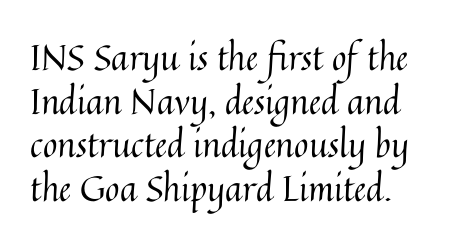
Q: Is the text bold? A: No.
Q: Is the text underlined? A: No.
Q: How is the paragraph aligned? A: Left-aligned.
Q: Is the spacing between letters normal or unusually wide? A: Normal.
Q: Is the spacing between lines tight, normal or loose? A: Normal.
Q: Width (condensed, normal, or wide)? A: Normal.
Q: Stroke contrast? A: Medium.
Q: x-height? A: Medium.
Q: Monospaced? A: No.
